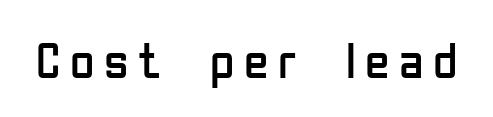
{"serif": "no", "italic": "no", "bold": "no", "weight": "regular", "width": "condensed", "stroke_contrast": "low", "x_height": "medium", "monospaced": "no", "underline": "no", "glyph_px": 50}
